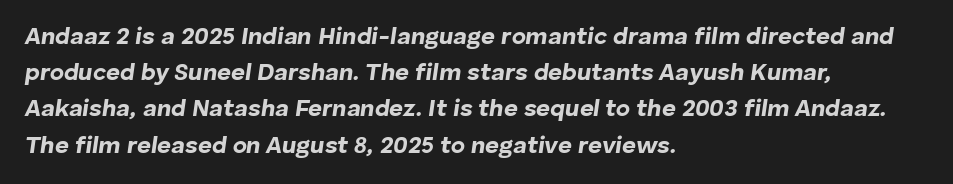
Q: Is the text bold? A: Yes.
Q: Is the text italic (slanted)? A: Yes, it leans right by about 8 degrees.
Q: Is the text underlined? A: No.
Q: How is the paragraph aligned? A: Left-aligned.
Q: Is the spacing between letters normal or unusually wide? A: Normal.
Q: Is the spacing between lines tight, normal or loose? A: Normal.
